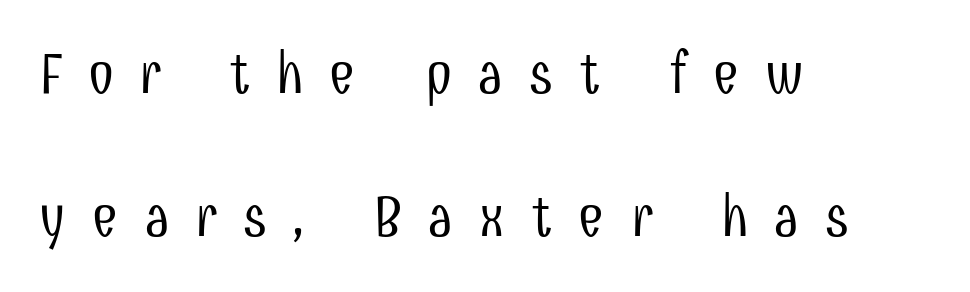
Q: Is the text bold? A: No.
Q: Is the text italic (slanted)? A: No, it is upright.
Q: Is the typeface a serif or a sans-serif typeface? A: Sans-serif.
Q: Is the text underlined? A: No.
Q: How is the paragraph aligned? A: Left-aligned.
Q: Is the spacing between letters normal or unusually wide? A: Unusually wide.
Q: Is the spacing between lines tight, normal or loose? A: Loose.
Q: Width (condensed, normal, or wide)? A: Condensed.
Q: Stroke contrast? A: Low.
Q: x-height? A: Medium.
Q: Monospaced? A: No.
